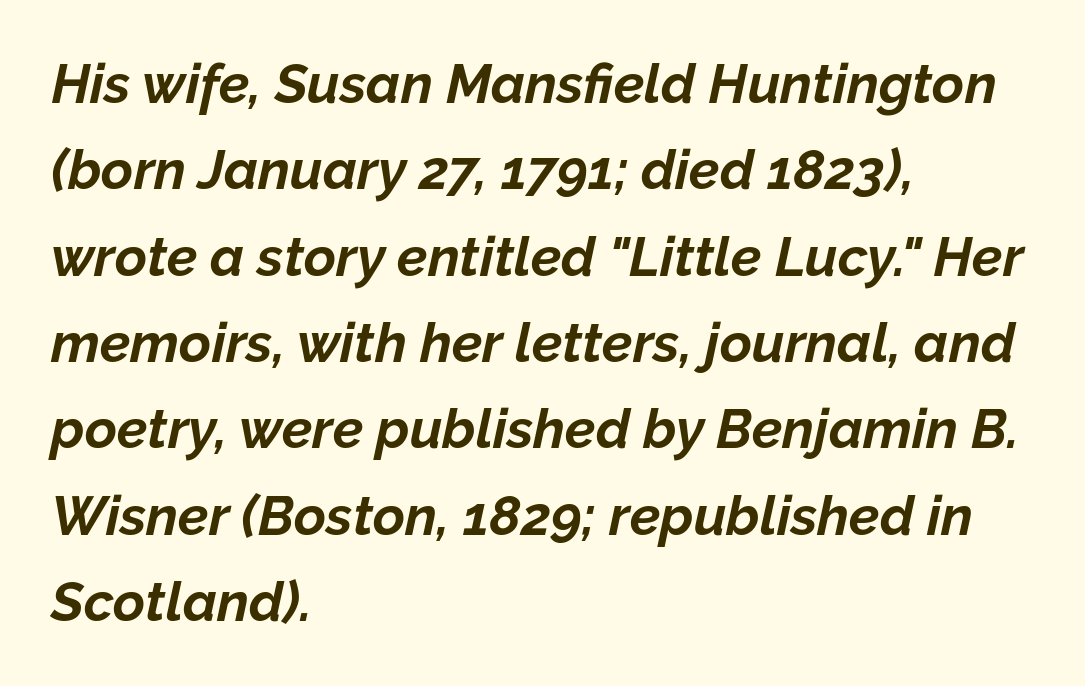
The image shows 55 px bold type, italic (leaning right); set left-aligned, normal line spacing (1.57x), normal letter spacing, not underlined; low stroke contrast and a medium x-height.
